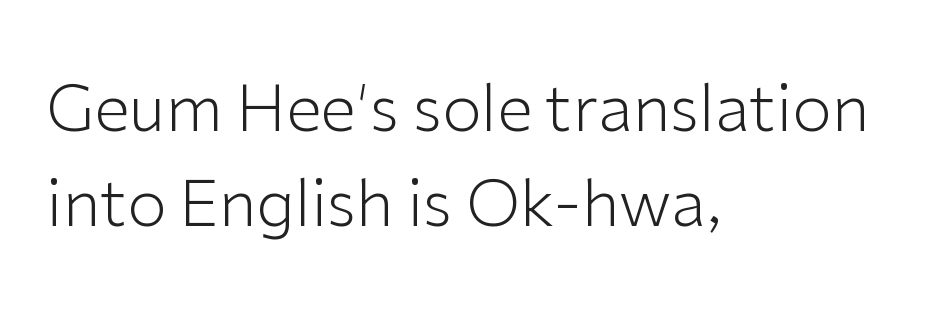
Only glyphs here, with clear space below each row. Upright lettering throughout. Note the varied advance widths — an 'i' is clearly narrower than an 'm'. The type is set solid horizontally, with unmodified tracking. One glance says typical: line gaps are just what's usual. The lines are quadded left.
